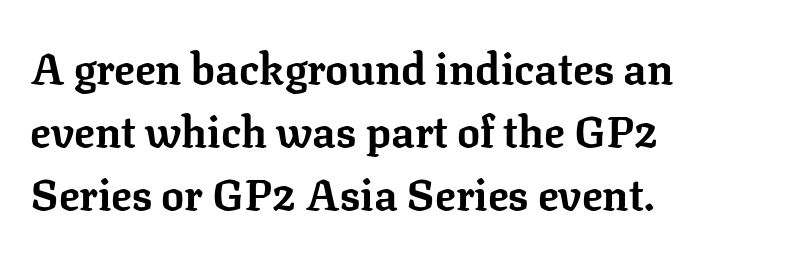
The image shows 43 px bold serif type, upright; set left-aligned, normal line spacing (1.46x), normal letter spacing, not underlined; low stroke contrast and a medium x-height.
